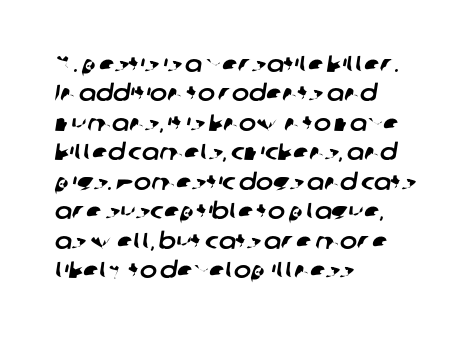
Q: Is the text underlined? A: No.
Q: How is the paragraph aligned? A: Left-aligned.
Q: Is the spacing between letters normal or unusually wide? A: Normal.
Q: Is the spacing between lines tight, normal or loose? A: Normal.
